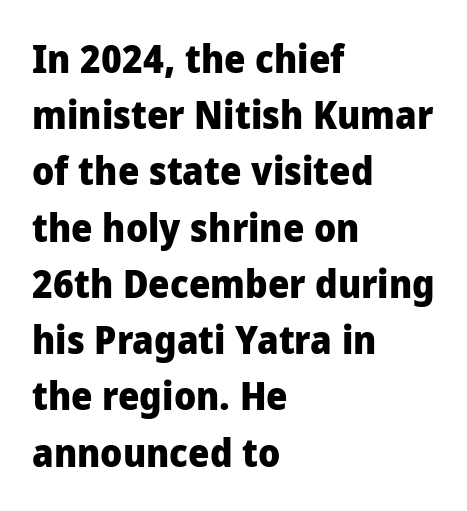
Q: Is the text bold? A: Yes.
Q: Is the text italic (slanted)? A: No, it is upright.
Q: Is the typeface a serif or a sans-serif typeface? A: Sans-serif.
Q: Is the text underlined? A: No.
Q: How is the paragraph aligned? A: Left-aligned.
Q: Is the spacing between letters normal or unusually wide? A: Normal.
Q: Is the spacing between lines tight, normal or loose? A: Normal.
Q: Width (condensed, normal, or wide)? A: Normal.
Q: Stroke contrast? A: Low.
Q: x-height? A: Medium.
Q: Monospaced? A: No.
